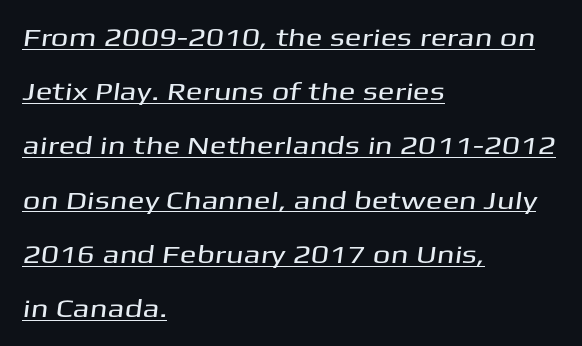
Is there much room between lines? Yes — plenty of vertical air separates them. Caption: multi-line text, flush left, ragged right. What decoration does the sample have? An underline. Does extra space separate the letters? No, they use regular spacing.
